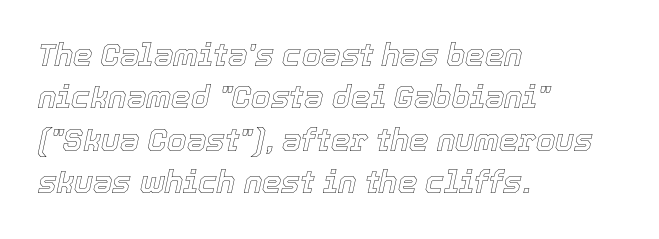
{"italic": "yes", "lean": "right", "slant_degrees": 12, "width": "normal", "x_height": "medium", "monospaced": "no", "underline": "no", "align": "left", "line_spacing": "normal", "line_spacing_ratio": 1.37, "letter_spacing": "normal", "letter_spacing_em": 0.0, "glyph_px": 31}
